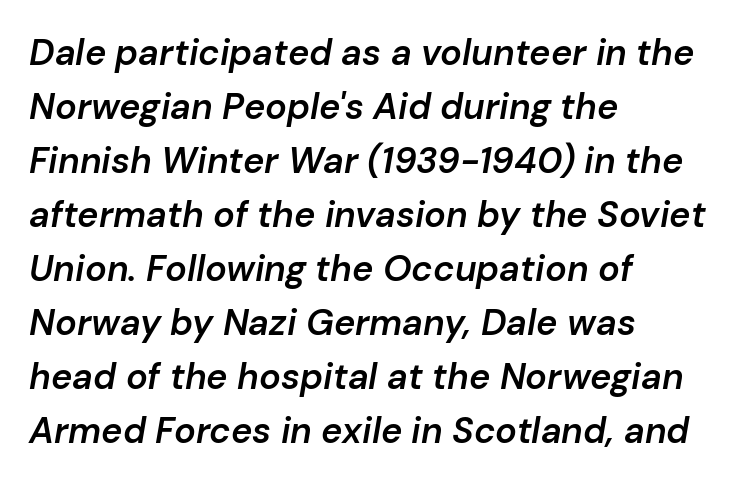
The image shows 36 px semibold type, italic (leaning right); set left-aligned, normal line spacing (1.5x), normal letter spacing, not underlined; low stroke contrast and a medium x-height.
